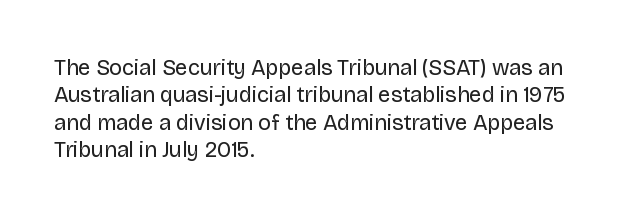
Q: Is the text bold? A: No.
Q: Is the text italic (slanted)? A: No, it is upright.
Q: Is the text underlined? A: No.
Q: How is the paragraph aligned? A: Left-aligned.
Q: Is the spacing between letters normal or unusually wide? A: Normal.
Q: Is the spacing between lines tight, normal or loose? A: Normal.
